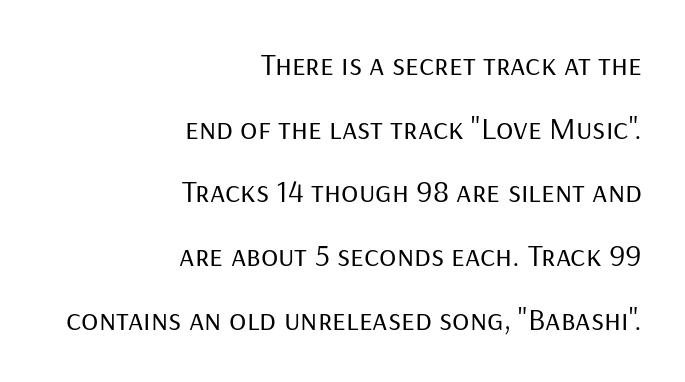
The passage shown is not bold in any degree. Vertically, the passage feels expansive, rows floating well apart. Compared with a flush-left layout, this one pins lines to the opposite, right side. The font's upright variant was chosen for this text. This sample has the flowing, uneven cadence of proportional lettering. Each letter's strokes conclude bluntly, with no projecting serifs.
